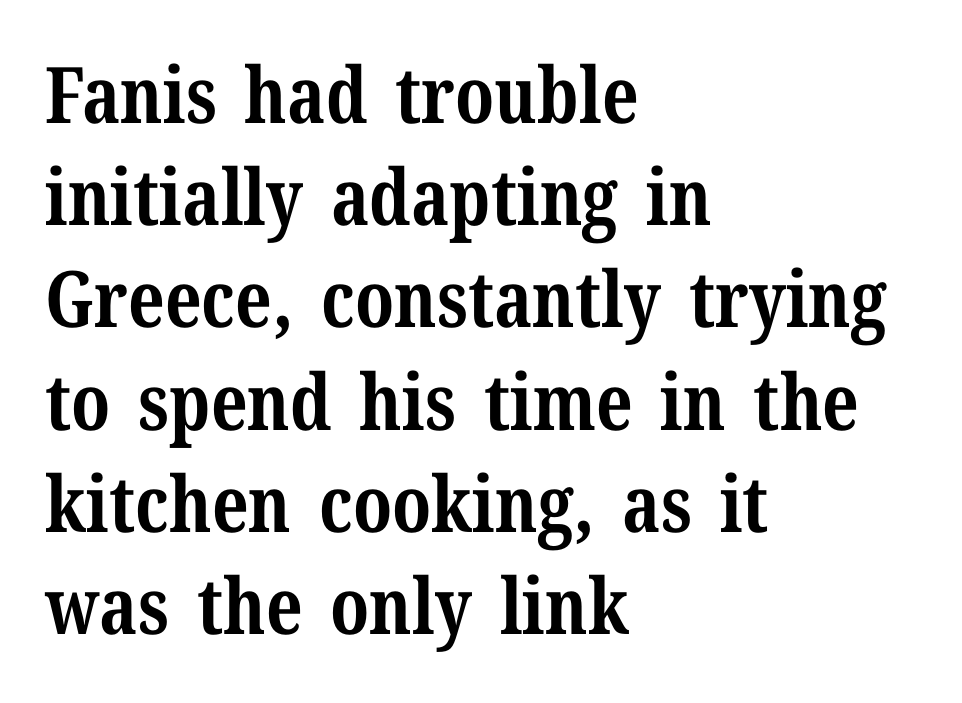
The typeface chosen for these lines features serifs. The glyphs are unaccompanied by any horizontal stroke below them. Quick note: interline space is typical. The face used here is rendered with its standard letterfit. The passage shown is typed in a proportional face where columns would drift. This sample uses an upright cut, with every glyph sitting square on the baseline.
